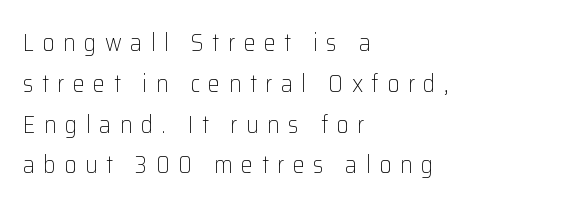
A normal amount of white space separates one row of letters from the next. These lines have a slow, spaced-out rhythm from letter to letter. The space directly below the letters is spotless. You can tell it's not italic because the verticals are truly vertical. The face looks like a standard text weight, possibly lighter.
